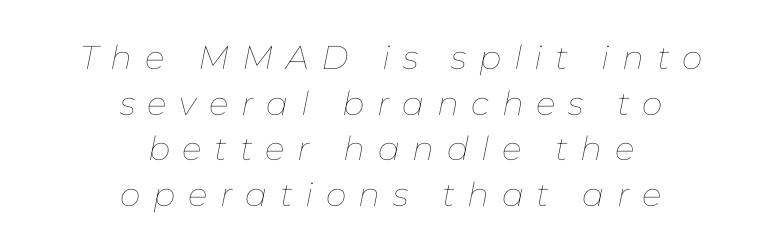
Q: Is the text bold? A: No.
Q: Is the text italic (slanted)? A: Yes, it leans right by about 11 degrees.
Q: Is the text underlined? A: No.
Q: How is the paragraph aligned? A: Centered.
Q: Is the spacing between letters normal or unusually wide? A: Unusually wide.
Q: Is the spacing between lines tight, normal or loose? A: Normal.
Q: Width (condensed, normal, or wide)? A: Normal.
Q: Stroke contrast? A: Low.
Q: x-height? A: Medium.
Q: Monospaced? A: No.
